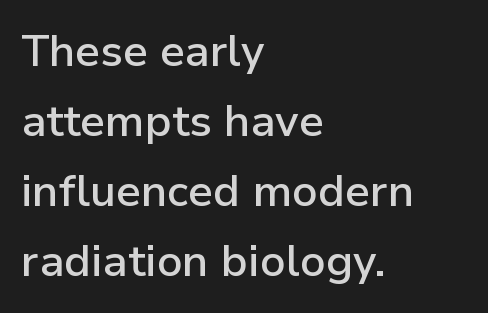
{"serif": "no", "italic": "no", "bold": "semi", "weight": "semibold", "width": "normal", "stroke_contrast": "low", "x_height": "medium", "monospaced": "no", "underline": "no", "align": "left", "line_spacing": "normal", "line_spacing_ratio": 1.59, "letter_spacing": "normal", "letter_spacing_em": 0.0, "glyph_px": 44}
